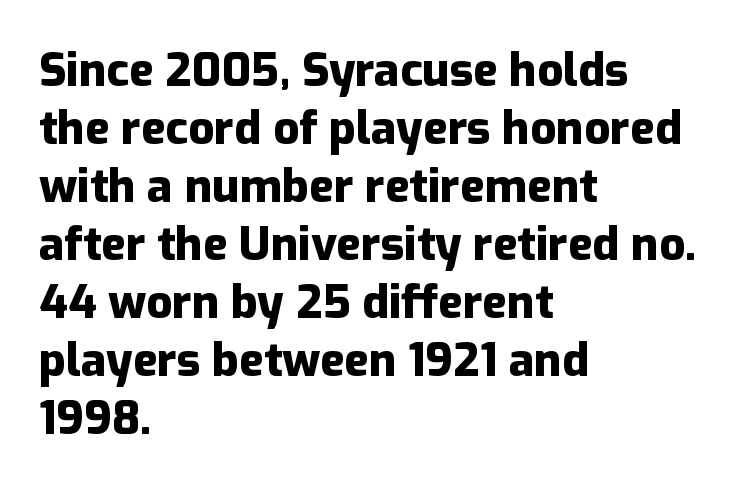
{"serif": "no", "italic": "no", "bold": "yes", "weight": "heavy", "width": "normal", "stroke_contrast": "low", "x_height": "medium", "monospaced": "no", "underline": "no", "align": "left", "line_spacing": "normal", "line_spacing_ratio": 1.26, "letter_spacing": "normal", "letter_spacing_em": 0.0, "glyph_px": 46}
